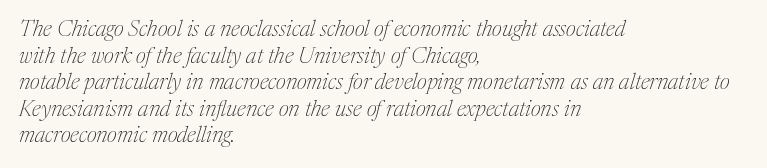
Q: Is the text bold? A: No.
Q: Is the text italic (slanted)? A: Yes, it leans right by about 17 degrees.
Q: Is the text underlined? A: No.
Q: How is the paragraph aligned? A: Left-aligned.
Q: Is the spacing between letters normal or unusually wide? A: Normal.
